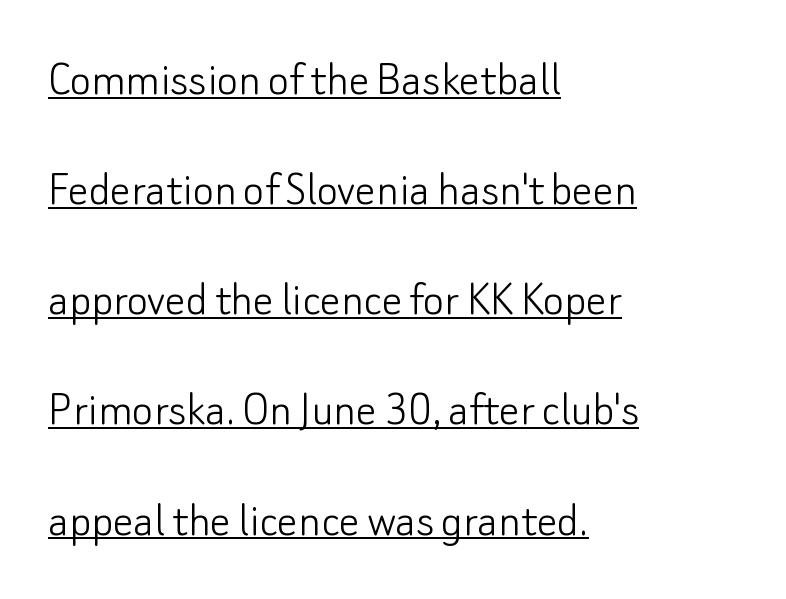
The image shows 51 px light sans-serif type, upright; set left-aligned, loose line spacing (2.16x), normal letter spacing, underlined; low stroke contrast and a small x-height.
